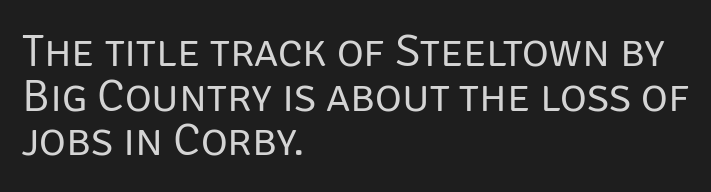
Q: Is the text bold? A: No.
Q: Is the text italic (slanted)? A: No, it is upright.
Q: Is the typeface a serif or a sans-serif typeface? A: Sans-serif.
Q: Is the text underlined? A: No.
Q: How is the paragraph aligned? A: Left-aligned.
Q: Is the spacing between letters normal or unusually wide? A: Normal.
Q: Is the spacing between lines tight, normal or loose? A: Tight.
Q: Width (condensed, normal, or wide)? A: Normal.
Q: Stroke contrast? A: Low.
Q: x-height? A: Large.
Q: Monospaced? A: No.
